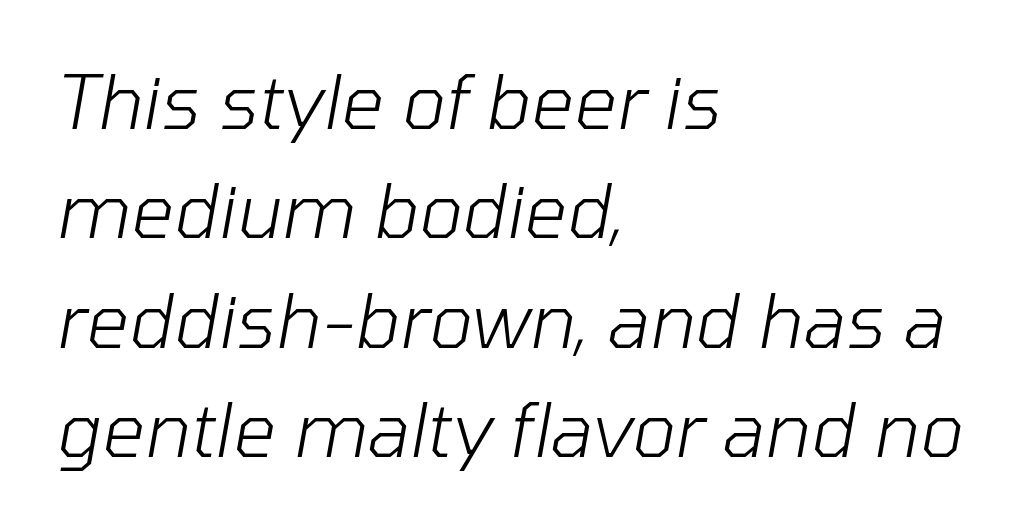
Q: Is the text bold? A: No.
Q: Is the text italic (slanted)? A: Yes, it leans right by about 10 degrees.
Q: Is the text underlined? A: No.
Q: How is the paragraph aligned? A: Left-aligned.
Q: Is the spacing between letters normal or unusually wide? A: Normal.
Q: Is the spacing between lines tight, normal or loose? A: Normal.
Q: Width (condensed, normal, or wide)? A: Normal.
Q: Stroke contrast? A: Low.
Q: x-height? A: Medium.
Q: Monospaced? A: No.
